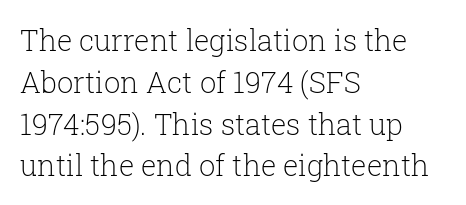
Letterform terminals end in serifs throughout the passage. Stroke mass is kept to a normal reading level or below. Casual observation: everything's shoved over to the left. The rendering keeps characters at their native spacing.
